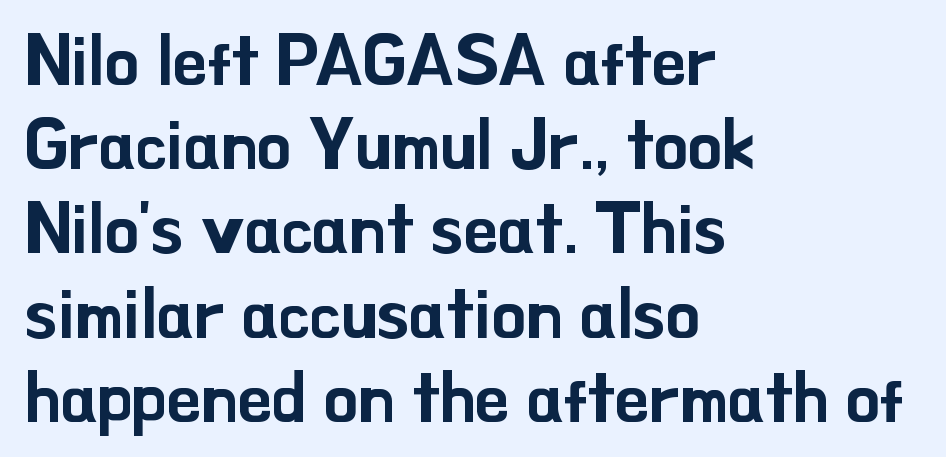
You could not count columns in this text — the font is proportionally spaced. The area under the type is left untouched. Reading down the block, your eye returns to a fixed left position each line. A sans-serif font was chosen for this passage.
